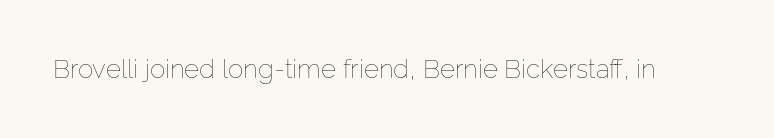
The image shows 26 px text type, upright; set normal letter spacing, not underlined.
